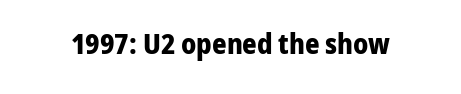
{"serif": "no", "italic": "no", "bold": "yes", "weight": "bold", "width": "normal", "stroke_contrast": "low", "x_height": "medium", "monospaced": "no", "underline": "no", "letter_spacing": "normal", "letter_spacing_em": 0.0, "glyph_px": 28}
